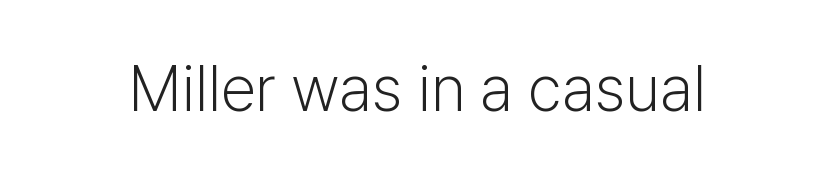
Underlining? Definitely not there. This sample has the flowing, uneven cadence of proportional lettering. Every character sits straight up, as roman type does. The cut favours lightness, reaching ordinary text weight at its darkest.
